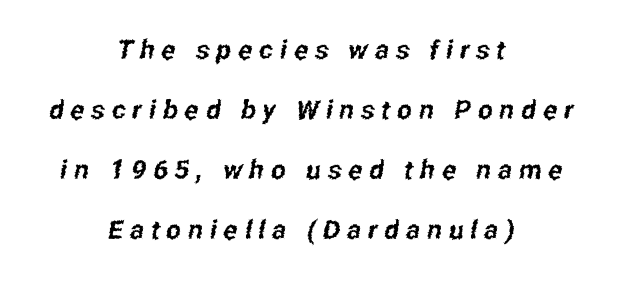
Q: Is the text underlined? A: No.
Q: How is the paragraph aligned? A: Centered.
Q: Is the spacing between letters normal or unusually wide? A: Unusually wide.
Q: Is the spacing between lines tight, normal or loose? A: Loose.
